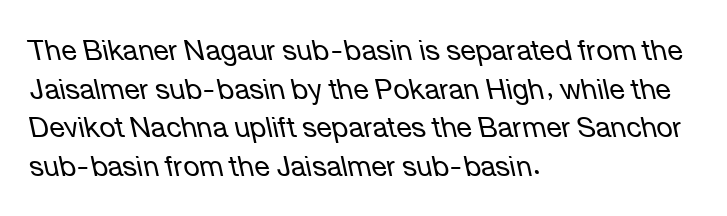
The image shows 28 px regular-weight type, italic (leaning left); set left-aligned, normal line spacing (1.38x), normal letter spacing, not underlined; low stroke contrast and a medium x-height.
